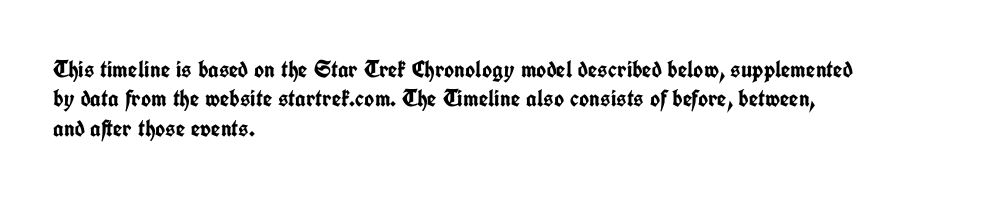
Q: Is the text bold? A: Yes.
Q: Is the text italic (slanted)? A: No, it is upright.
Q: Is the text underlined? A: No.
Q: How is the paragraph aligned? A: Left-aligned.
Q: Is the spacing between letters normal or unusually wide? A: Normal.
